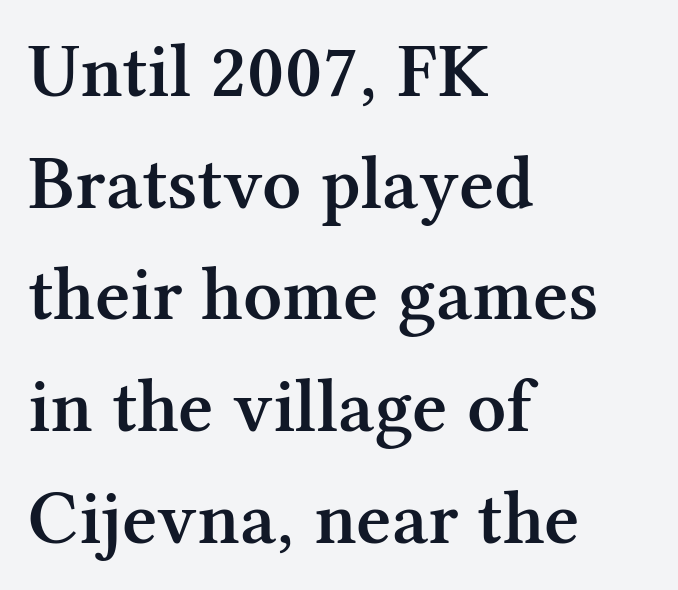
The image shows 76 px semibold serif type, upright; set left-aligned, normal line spacing (1.47x), normal letter spacing, not underlined; medium stroke contrast and a medium x-height.
